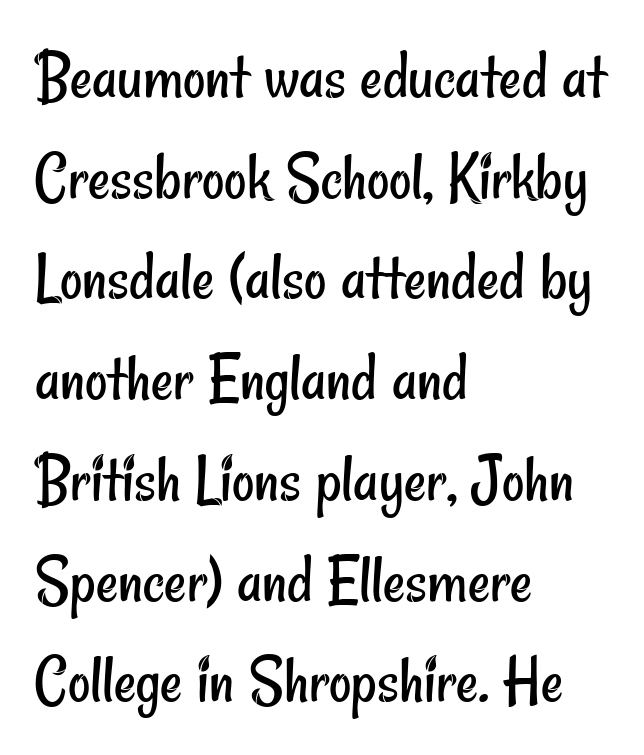
The image shows 69 px regular-weight, condensed sans-serif type; set left-aligned, normal line spacing (1.46x), normal letter spacing, not underlined; low stroke contrast and a small x-height.
